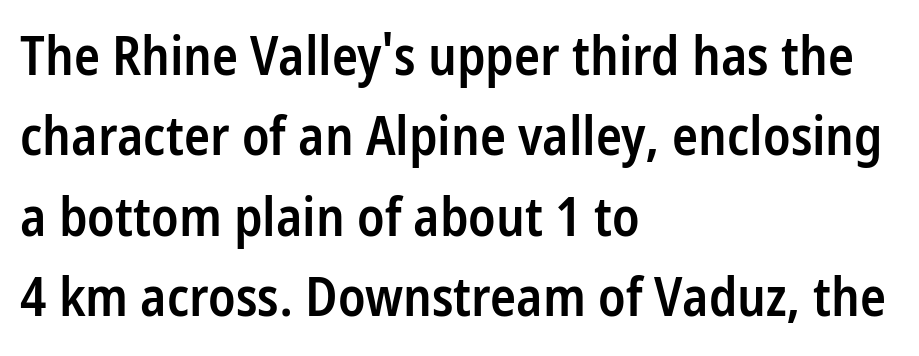
Here the designer chose a conventional face with non-uniform glyph widths. Every row of glyphs begins at an identical x-position on the left. If you measured baseline to baseline, you'd find a middling distance. This sample uses plain, unmodified letter spacing. The letters stand straight up with perfectly vertical stems. The glyphs have the mass of a demibold cut, below bold.
